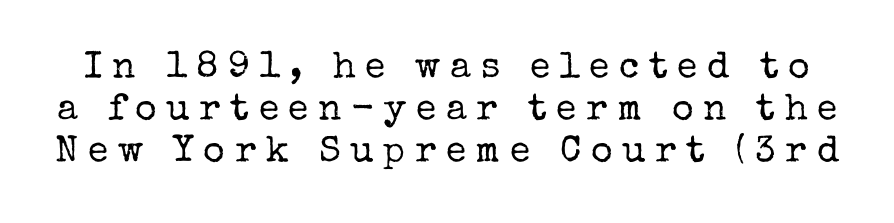
{"serif": "yes", "italic": "no", "bold": "no", "weight": "regular", "width": "normal", "stroke_contrast": "low", "x_height": "medium", "monospaced": "no", "underline": "no", "line_spacing": "tight", "line_spacing_ratio": 1.14, "letter_spacing": "wide", "letter_spacing_em": 0.26, "glyph_px": 37}
